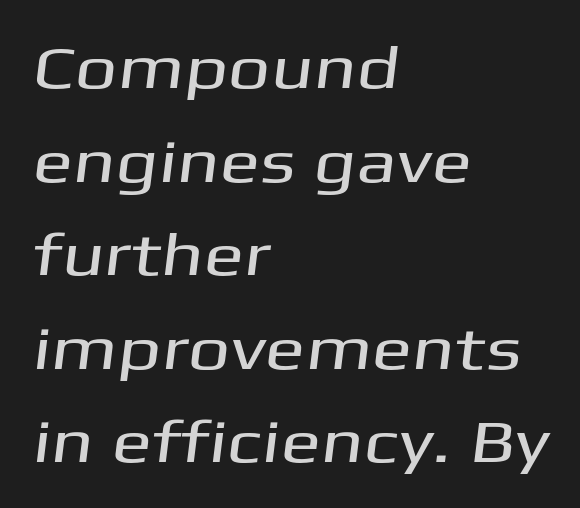
Summary of vertical rhythm: regular, with standard interline spacing. Bare-footed words on every line. The face used here is proportionally spaced, like ordinary book or web type. Typeset ragged right — the left edge is the straight one.
